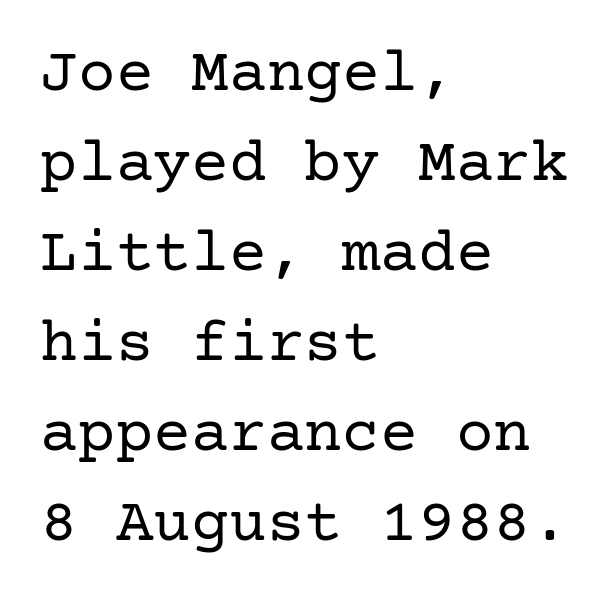
Q: Is the text bold? A: No.
Q: Is the text italic (slanted)? A: No, it is upright.
Q: Is the typeface a serif or a sans-serif typeface? A: Serif.
Q: Is the text underlined? A: No.
Q: How is the paragraph aligned? A: Left-aligned.
Q: Is the spacing between letters normal or unusually wide? A: Normal.
Q: Is the spacing between lines tight, normal or loose? A: Normal.
Q: Width (condensed, normal, or wide)? A: Normal.
Q: Stroke contrast? A: Low.
Q: x-height? A: Medium.
